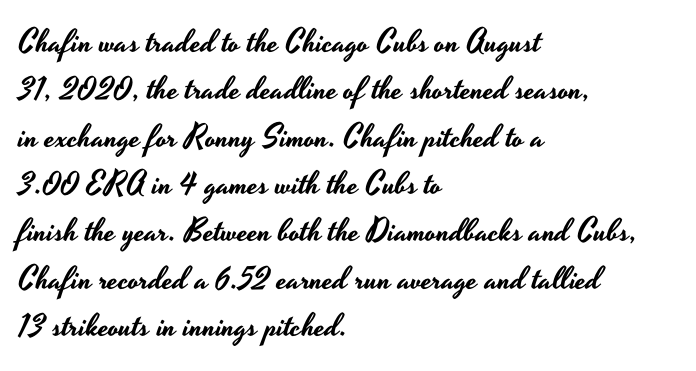
This rendering leaves character spacing at its baseline value. The letters carry no serifs — their stems end cleanly without finishing strokes. How would I describe the line gaps? Plain and ordinary. The gap between lines stays unmarked.
